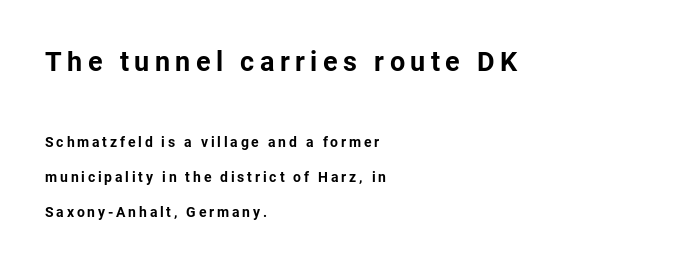
Q: Is the text bold? A: Yes.
Q: Is the text italic (slanted)? A: No, it is upright.
Q: Is the text underlined? A: No.
Q: How is the paragraph aligned? A: Left-aligned.
Q: Is the spacing between letters normal or unusually wide? A: Unusually wide.
Q: Is the spacing between lines tight, normal or loose? A: Loose.
Q: Which block of text is set in a larger size, the first (top) or the second (bottom)? A: The first (top) one.
